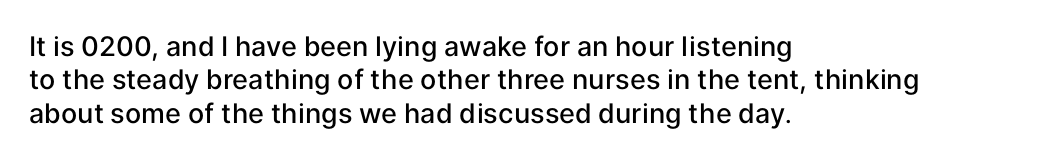
Q: Is the text bold? A: Semi-bold.
Q: Is the text italic (slanted)? A: No, it is upright.
Q: Is the text underlined? A: No.
Q: How is the paragraph aligned? A: Left-aligned.
Q: Is the spacing between letters normal or unusually wide? A: Normal.
